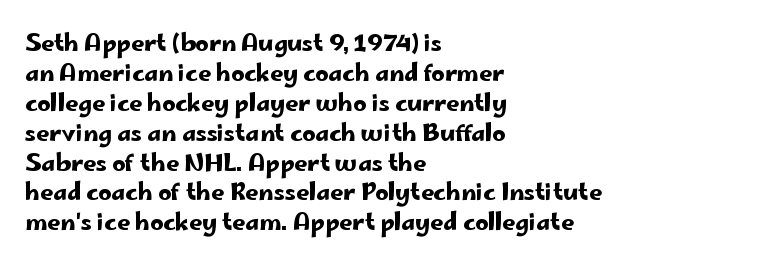
Q: Is the text italic (slanted)? A: No, it is upright.
Q: Is the text underlined? A: No.
Q: How is the paragraph aligned? A: Left-aligned.
Q: Is the spacing between letters normal or unusually wide? A: Normal.
Q: Is the spacing between lines tight, normal or loose? A: Normal.
